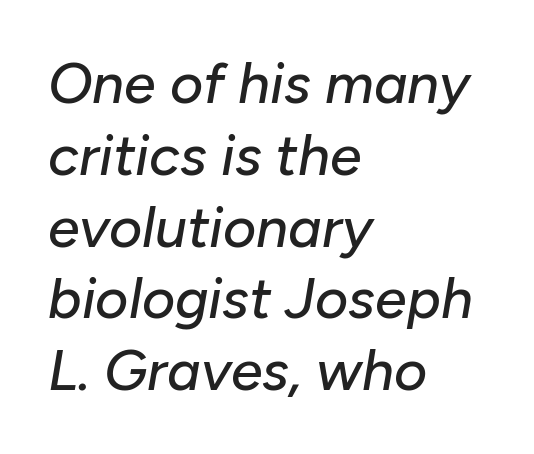
Q: Is the text italic (slanted)? A: Yes, it leans right by about 10 degrees.
Q: Is the text underlined? A: No.
Q: How is the paragraph aligned? A: Left-aligned.
Q: Is the spacing between letters normal or unusually wide? A: Normal.
Q: Is the spacing between lines tight, normal or loose? A: Normal.
Q: Width (condensed, normal, or wide)? A: Normal.
Q: Stroke contrast? A: Low.
Q: x-height? A: Medium.
Q: Monospaced? A: No.
